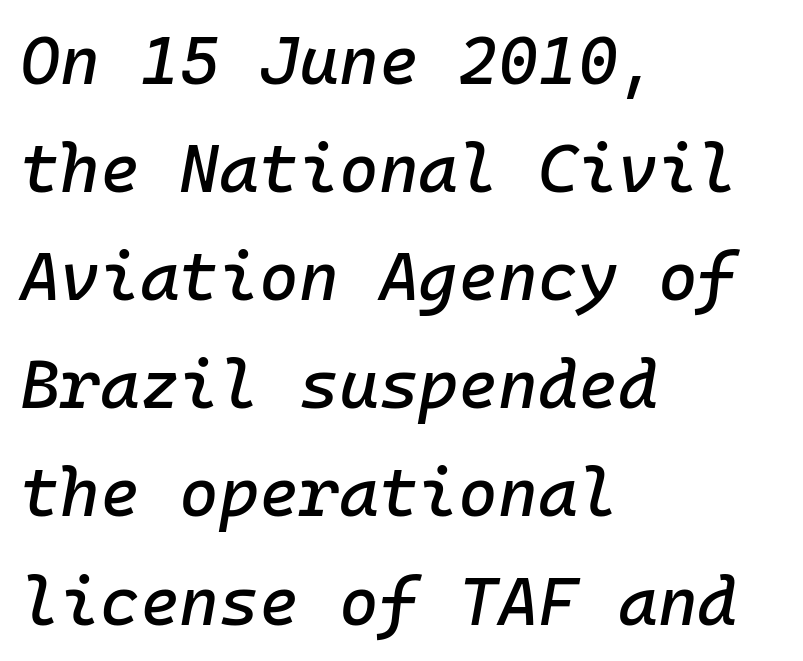
The image shows 68 px text type, italic (leaning right), monospaced; set left-aligned, normal line spacing (1.59x), normal letter spacing, not underlined; low stroke contrast and a medium x-height.
